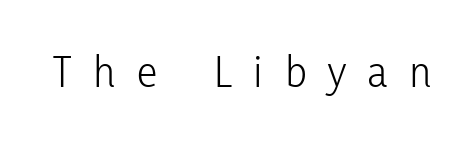
The image shows 46 px light, condensed sans-serif type, upright; set unusually wide letter spacing (+0.47 em), not underlined; low stroke contrast and a medium x-height.
